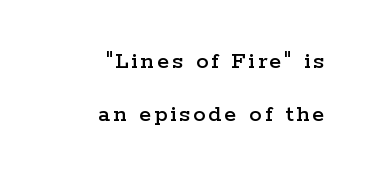
{"italic": "no", "underline": "no", "align": "right", "line_spacing": "loose", "line_spacing_ratio": 2.13, "glyph_px": 25}
